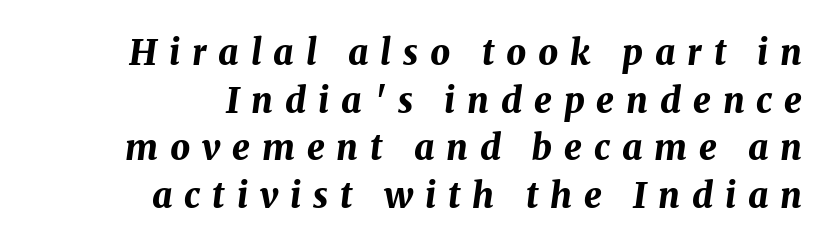
Just letters on the line, the space beneath them empty. Observe the lean: these are italic letterforms. Substantial extra tracking has been applied to these lines. Is there much room between lines? A standard amount, neither cramped nor airy.
